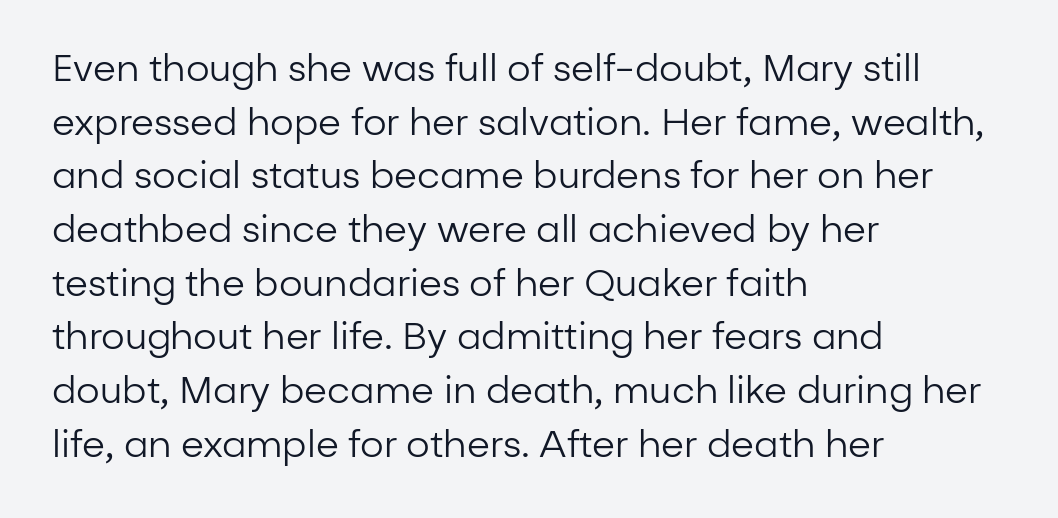
{"serif": "no", "italic": "no", "bold": "no", "weight": "regular", "width": "normal", "stroke_contrast": "low", "x_height": "medium", "monospaced": "no", "underline": "no", "align": "left", "line_spacing": "normal", "line_spacing_ratio": 1.45, "letter_spacing": "normal", "letter_spacing_em": 0.0, "glyph_px": 37}
